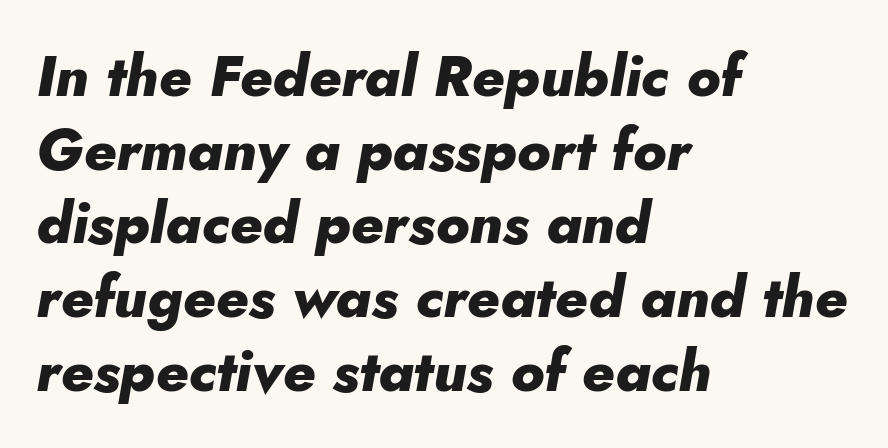
Stroke thickness is high; the sample reads as a true bold. Regular leading. The lines are quadded left. Lines of text with bare space underneath.
